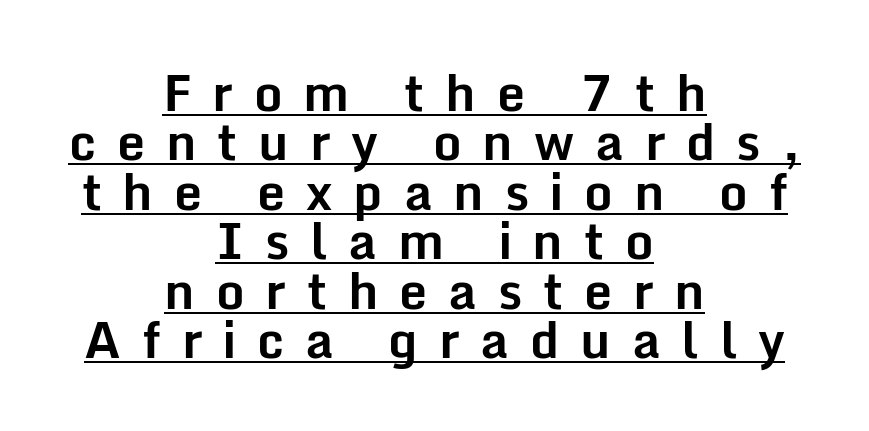
{"serif": "no", "italic": "no", "bold": "yes", "weight": "bold", "width": "normal", "stroke_contrast": "low", "x_height": "medium", "monospaced": "no", "underline": "yes", "align": "center", "line_spacing": "tight", "line_spacing_ratio": 0.99, "letter_spacing": "wide", "letter_spacing_em": 0.42, "glyph_px": 50}
